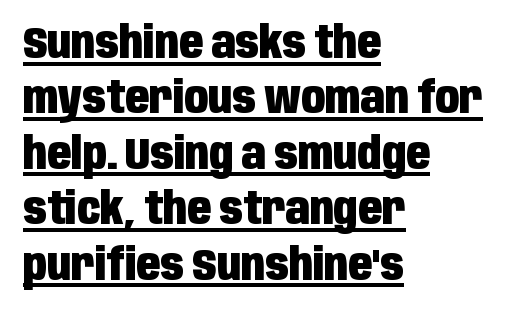
Q: Is the text bold? A: Yes.
Q: Is the text italic (slanted)? A: No, it is upright.
Q: Is the typeface a serif or a sans-serif typeface? A: Sans-serif.
Q: Is the text underlined? A: Yes.
Q: How is the paragraph aligned? A: Left-aligned.
Q: Is the spacing between letters normal or unusually wide? A: Normal.
Q: Is the spacing between lines tight, normal or loose? A: Normal.
Q: Width (condensed, normal, or wide)? A: Condensed.
Q: Stroke contrast? A: Low.
Q: x-height? A: Large.
Q: Monospaced? A: No.
